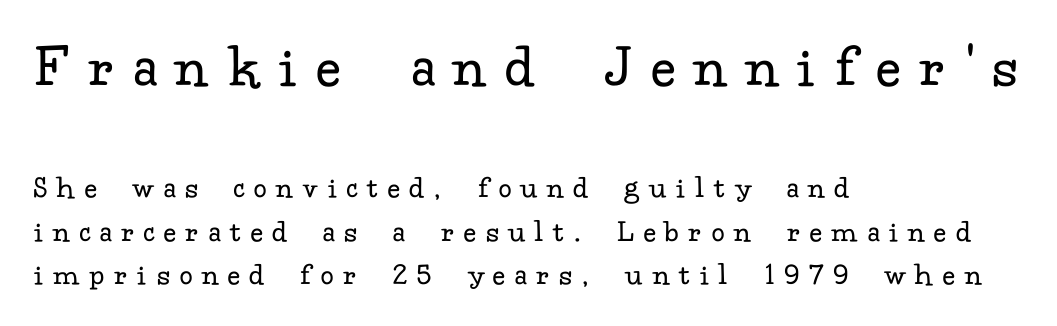
Q: Is the text bold? A: No.
Q: Is the text italic (slanted)? A: No, it is upright.
Q: Is the typeface a serif or a sans-serif typeface? A: Serif.
Q: Is the text underlined? A: No.
Q: How is the paragraph aligned? A: Left-aligned.
Q: Is the spacing between letters normal or unusually wide? A: Unusually wide.
Q: Is the spacing between lines tight, normal or loose? A: Normal.
Q: Which block of text is set in a larger size, the first (top) or the second (bottom)? A: The first (top) one.
Q: Width (condensed, normal, or wide)? A: Normal.
Q: Stroke contrast? A: Low.
Q: x-height? A: Small.
Q: Monospaced? A: No.
